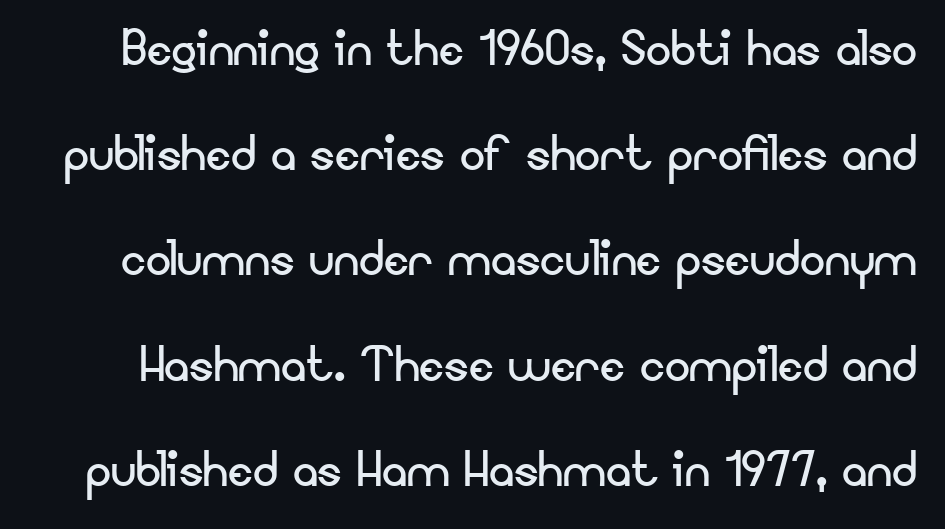
The image shows 63 px regular-weight sans-serif type, upright; set normal line spacing (1.67x), normal letter spacing, not underlined; low stroke contrast and a small x-height.
